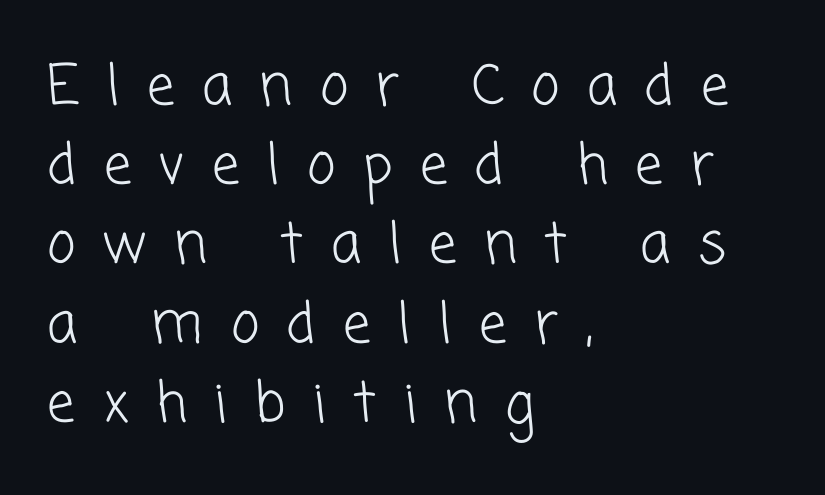
{"serif": "no", "bold": "no", "weight": "light", "width": "normal", "stroke_contrast": "low", "x_height": "medium", "monospaced": "no", "underline": "no", "align": "left", "line_spacing": "normal", "line_spacing_ratio": 1.44, "letter_spacing": "wide", "letter_spacing_em": 0.5, "glyph_px": 55}
